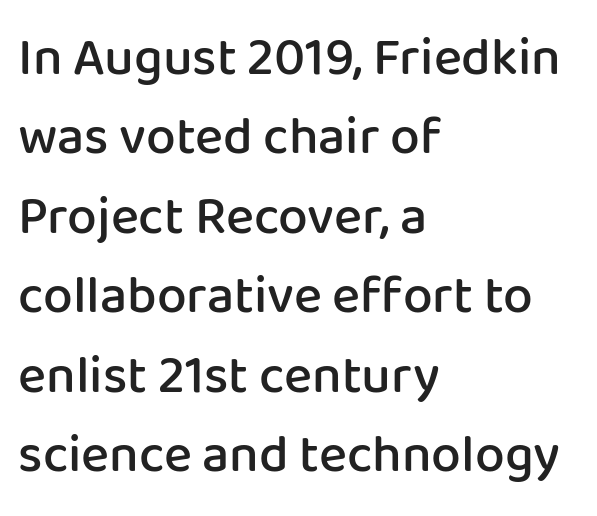
What's the leading like? Ordinary, nothing unusual. Typesetter's note: demi weight, one step under bold. Casual observation: everything's shoved over to the left. Proportional: the letters do not fall into vertical columns.
